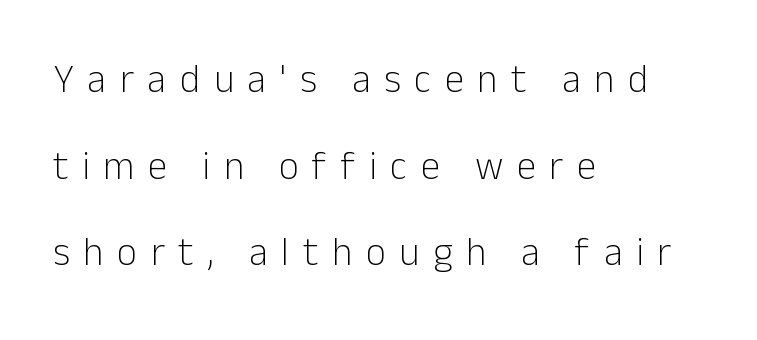
Q: Is the text bold? A: No.
Q: Is the text italic (slanted)? A: No, it is upright.
Q: Is the typeface a serif or a sans-serif typeface? A: Sans-serif.
Q: Is the text underlined? A: No.
Q: How is the paragraph aligned? A: Left-aligned.
Q: Is the spacing between letters normal or unusually wide? A: Unusually wide.
Q: Is the spacing between lines tight, normal or loose? A: Loose.
Q: Width (condensed, normal, or wide)? A: Normal.
Q: Stroke contrast? A: Low.
Q: x-height? A: Medium.
Q: Monospaced? A: No.
